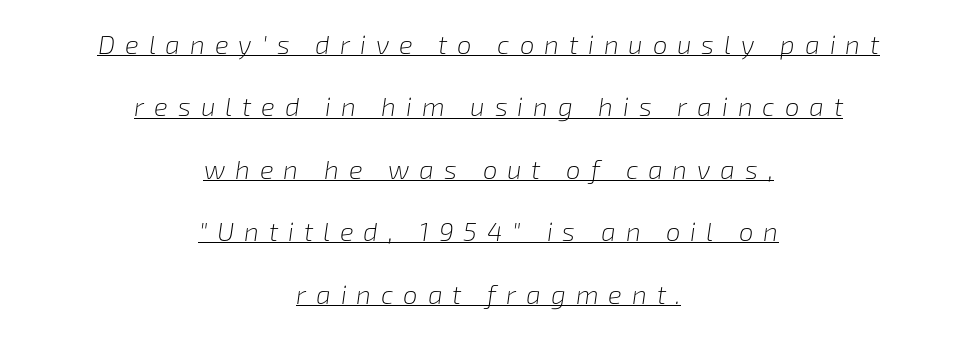
Q: Is the text bold? A: No.
Q: Is the text italic (slanted)? A: Yes, it leans right by about 8 degrees.
Q: Is the text underlined? A: Yes.
Q: How is the paragraph aligned? A: Centered.
Q: Is the spacing between letters normal or unusually wide? A: Unusually wide.
Q: Is the spacing between lines tight, normal or loose? A: Loose.
